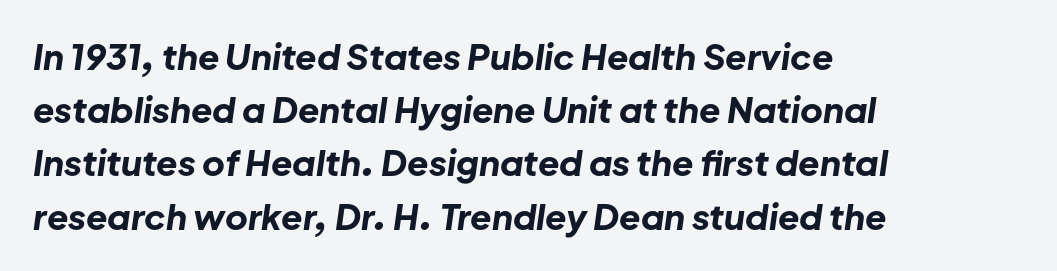
Q: Is the text bold? A: Yes.
Q: Is the text italic (slanted)? A: Yes, it leans right by about 8 degrees.
Q: Is the text underlined? A: No.
Q: How is the paragraph aligned? A: Left-aligned.
Q: Is the spacing between letters normal or unusually wide? A: Normal.
Q: Is the spacing between lines tight, normal or loose? A: Normal.
Q: Width (condensed, normal, or wide)? A: Normal.
Q: Stroke contrast? A: Low.
Q: x-height? A: Medium.
Q: Monospaced? A: No.
